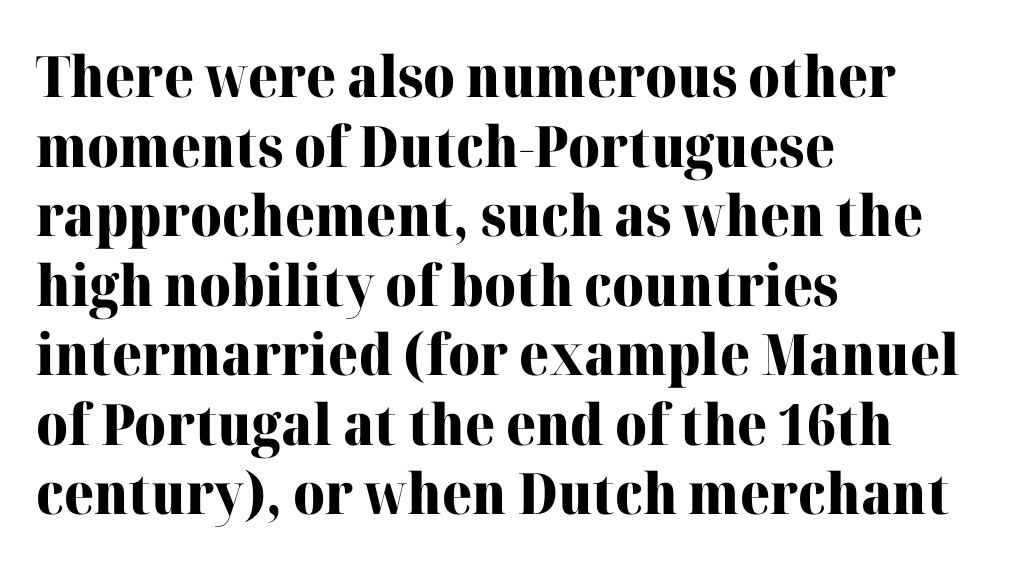
This rendering employs a face with finishing strokes, i.e., a serif. Students, this is bold: see how much ink each stroke carries. The baseline area is clear. The line texture is even and compact thanks to regular tracking.
